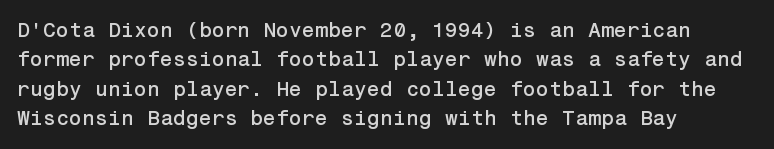
{"italic": "no", "underline": "no", "align": "left", "line_spacing": "normal", "line_spacing_ratio": 1.4, "letter_spacing": "normal", "letter_spacing_em": 0.0, "glyph_px": 21}
